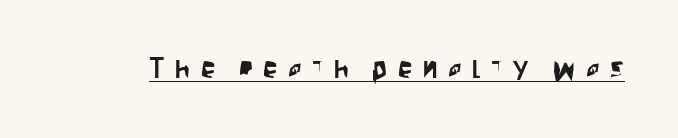
{"serif": "no", "italic": "no", "width": "condensed", "stroke_contrast": "low", "x_height": "large", "monospaced": "no", "underline": "yes", "letter_spacing": "wide", "letter_spacing_em": 0.36, "glyph_px": 29}
